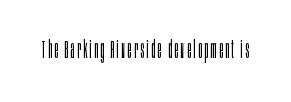
Only glyphs here, with clear space below each row. Posture: upright roman. The font is comparable to plain body text, perhaps lighter.
